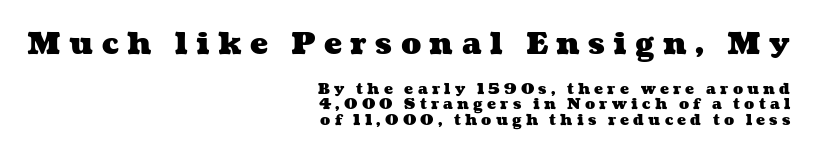
Q: Is the text bold? A: Yes.
Q: Is the text underlined? A: No.
Q: How is the paragraph aligned? A: Right-aligned.
Q: Is the spacing between letters normal or unusually wide? A: Unusually wide.
Q: Is the spacing between lines tight, normal or loose? A: Tight.
Q: Which block of text is set in a larger size, the first (top) or the second (bottom)? A: The first (top) one.
Q: Width (condensed, normal, or wide)? A: Wide.
Q: Stroke contrast? A: Medium.
Q: x-height? A: Medium.
Q: Monospaced? A: No.
